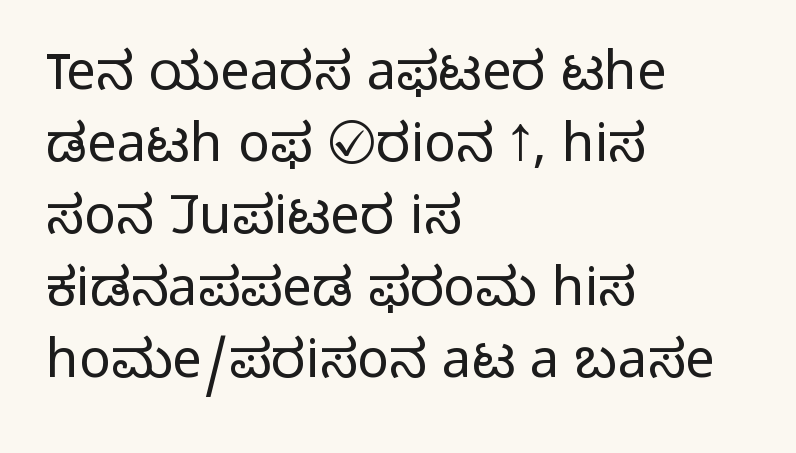
Q: Is the text bold? A: No.
Q: Is the text italic (slanted)? A: No, it is upright.
Q: Is the typeface a serif or a sans-serif typeface? A: Sans-serif.
Q: Is the text underlined? A: No.
Q: How is the paragraph aligned? A: Left-aligned.
Q: Is the spacing between letters normal or unusually wide? A: Normal.
Q: Is the spacing between lines tight, normal or loose? A: Normal.
Q: Width (condensed, normal, or wide)? A: Normal.
Q: Stroke contrast? A: Low.
Q: x-height? A: Medium.
Q: Monospaced? A: No.
